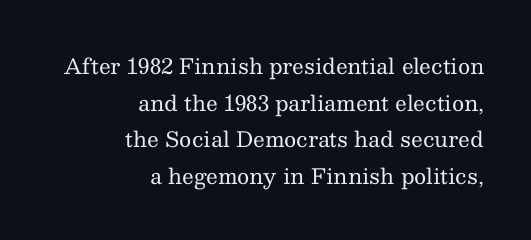
Every row of glyphs terminates at an identical x-position on the right. No chunkiness to these letters — they're not bold. Check the space under the baseline: it is left empty. Posture: straight, roman, zero tilt. Standard letterfit; no display-style spreading of the glyphs.
